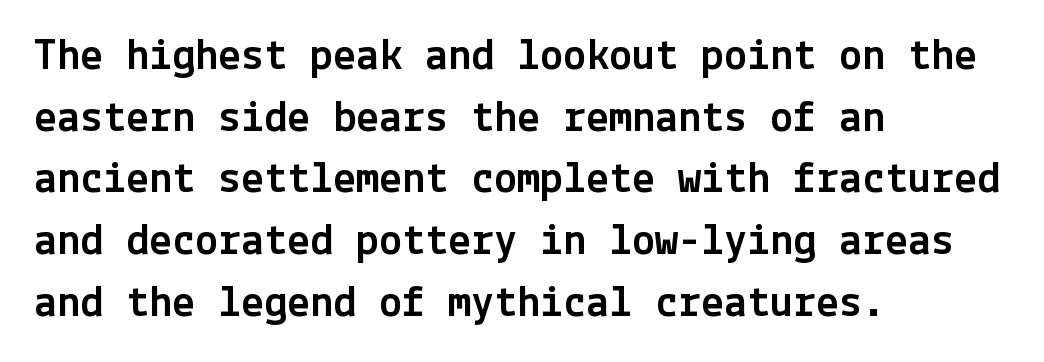
This sample uses an upright cut, with every glyph sitting square on the baseline. Decoration check: the copy has no underline. The space between consecutive lines is moderate. Line beginnings align vertically; line endings do not. There is no visible air inserted between adjacent glyphs.
